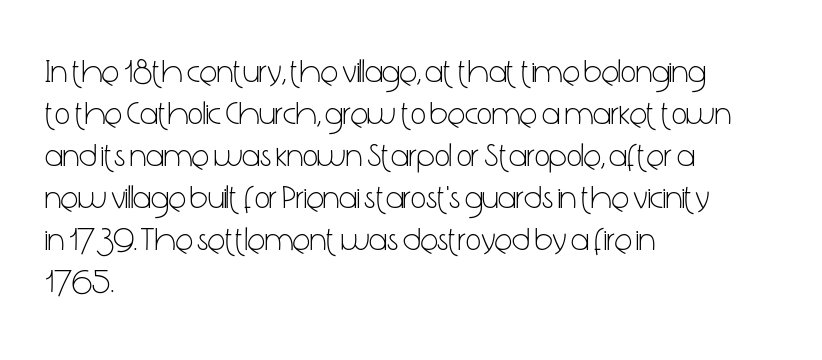
{"serif": "no", "italic": "no", "bold": "no", "weight": "light", "width": "condensed", "stroke_contrast": "low", "x_height": "medium", "monospaced": "no", "underline": "no", "align": "left", "line_spacing": "normal", "line_spacing_ratio": 1.27, "letter_spacing": "normal", "letter_spacing_em": 0.0, "glyph_px": 33}
